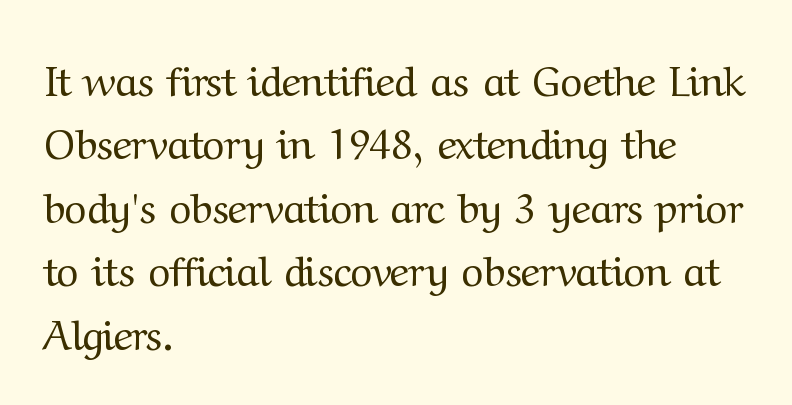
Underlining? Definitely not there. Character widths vary here, with narrow letters taking less room than wide ones. No extra tracking has been applied to these lines. Rendered with straight, roman letterforms.
